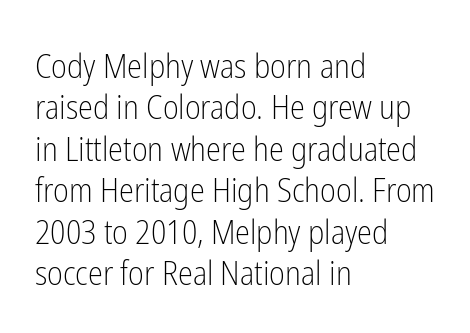
{"serif": "no", "italic": "no", "bold": "no", "weight": "light", "width": "condensed", "stroke_contrast": "low", "x_height": "medium", "monospaced": "no", "underline": "no", "align": "left", "line_spacing_ratio": 1.22, "letter_spacing": "normal", "letter_spacing_em": 0.0, "glyph_px": 34}
